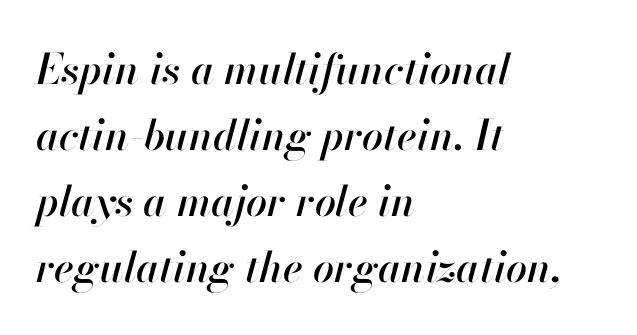
Q: Is the text italic (slanted)? A: Yes, it leans right by about 13 degrees.
Q: Is the text underlined? A: No.
Q: How is the paragraph aligned? A: Left-aligned.
Q: Is the spacing between letters normal or unusually wide? A: Normal.
Q: Is the spacing between lines tight, normal or loose? A: Normal.
Q: Width (condensed, normal, or wide)? A: Normal.
Q: Stroke contrast? A: High.
Q: x-height? A: Small.
Q: Monospaced? A: No.
